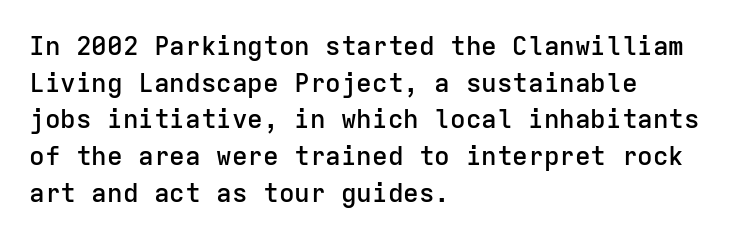
{"italic": "no", "bold": "semi", "underline": "no", "align": "left", "line_spacing": "normal", "line_spacing_ratio": 1.41, "letter_spacing": "normal", "letter_spacing_em": 0.0, "glyph_px": 26}
